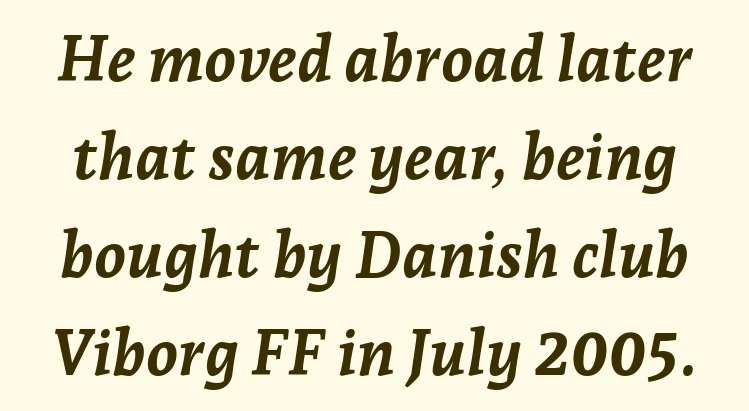
The image shows 64 px semibold type, italic (leaning right); set normal line spacing (1.53x), normal letter spacing, not underlined; low stroke contrast and a medium x-height.
